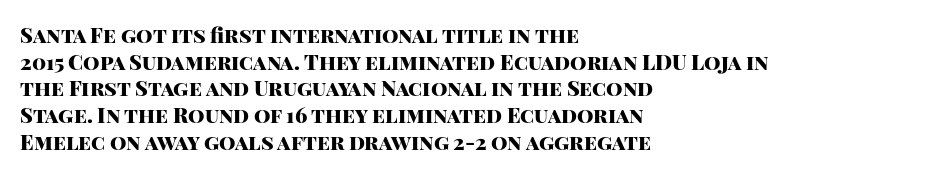
{"italic": "no", "bold": "yes", "underline": "no", "align": "left", "line_spacing": "normal", "line_spacing_ratio": 1.27, "letter_spacing": "normal", "letter_spacing_em": 0.0, "glyph_px": 21}
